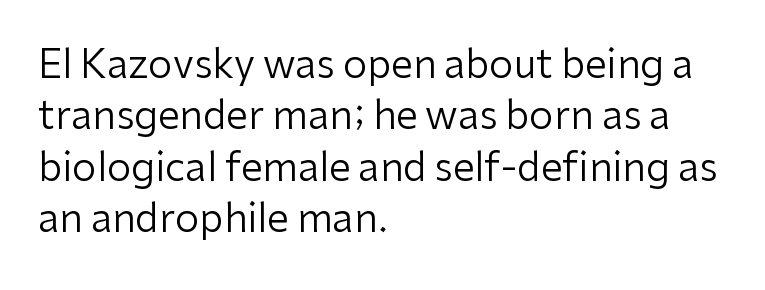
The image shows 39 px regular-weight sans-serif type, upright; set left-aligned, normal line spacing (1.32x), normal letter spacing, not underlined; low stroke contrast and a medium x-height.
